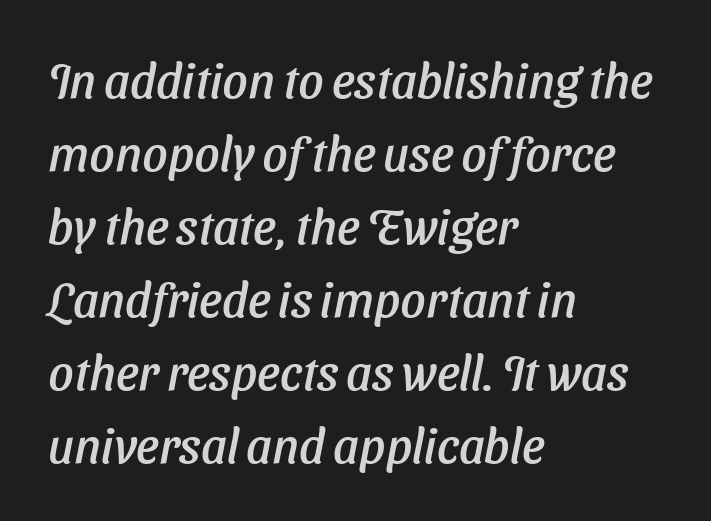
Regular leading. Bare-footed words on every line. Horizontal alignment here is leftward, the default for most running prose. Each letter keeps its own natural width here, so spacing adapts to shape. These lines keep a tight, regular rhythm from letter to letter.
